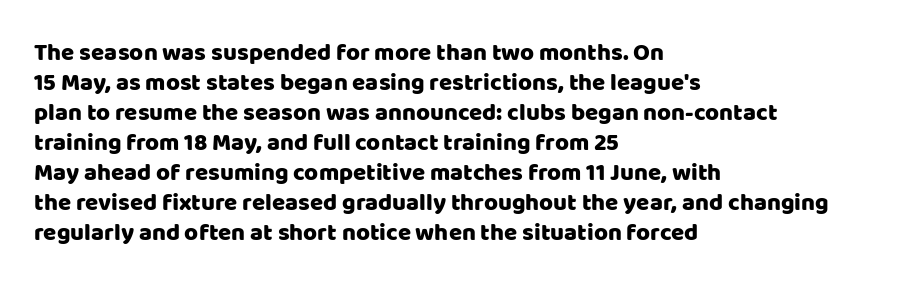
Q: Is the text italic (slanted)? A: No, it is upright.
Q: Is the text underlined? A: No.
Q: How is the paragraph aligned? A: Left-aligned.
Q: Is the spacing between letters normal or unusually wide? A: Normal.
Q: Is the spacing between lines tight, normal or loose? A: Normal.
